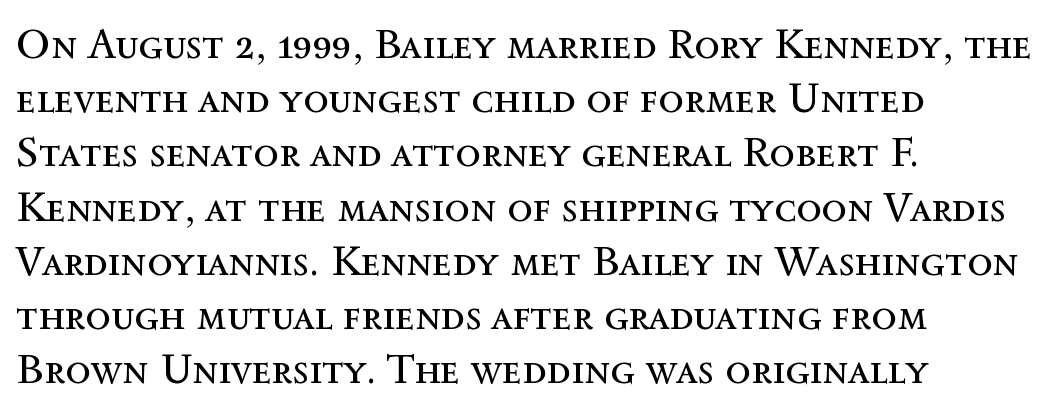
The letterforms sit at book weight or below. Line beginnings align vertically; line endings do not. The gaps between neighbouring characters are ordinary and unremarkable. Note the varied advance widths — an 'i' is clearly narrower than an 'm'.
